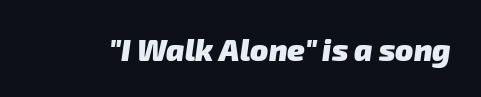
{"serif": "no", "bold": "yes", "weight": "heavy", "width": "normal", "stroke_contrast": "low", "x_height": "medium", "monospaced": "no", "underline": "no", "letter_spacing": "normal", "letter_spacing_em": 0.0, "glyph_px": 30}
